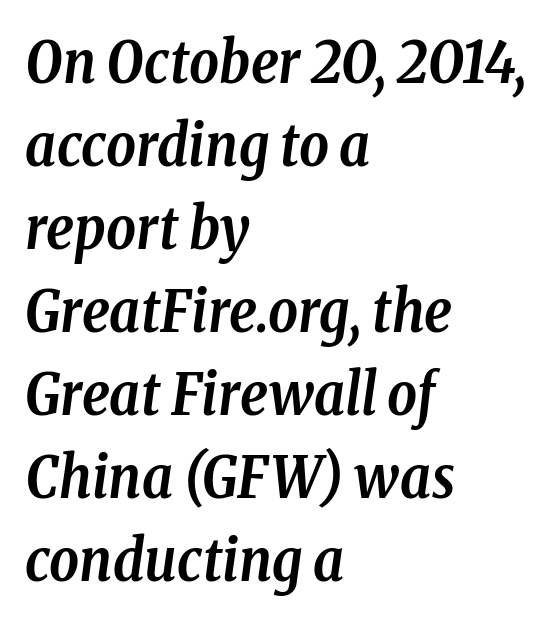
The image shows 58 px semibold, condensed serif type, italic (leaning right); set left-aligned, normal line spacing (1.43x), normal letter spacing, not underlined; low stroke contrast and a medium x-height.
